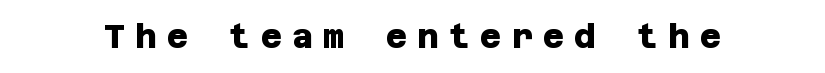
Q: Is the text bold? A: Yes.
Q: Is the typeface a serif or a sans-serif typeface? A: Sans-serif.
Q: Is the text underlined? A: No.
Q: Is the spacing between letters normal or unusually wide? A: Unusually wide.
Q: Width (condensed, normal, or wide)? A: Normal.
Q: Stroke contrast? A: Low.
Q: x-height? A: Large.
